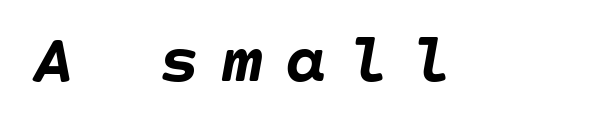
A full-strength bold gives these letters their thick strokes. Just letters on the line, the space beneath them empty. It's the slanting kind of type. These lines have a slow, spaced-out rhythm from letter to letter.
